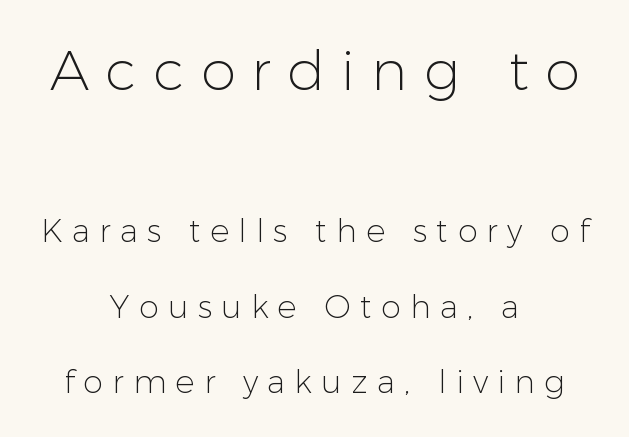
The image shows 56 px light sans-serif type, upright; set centered, loose line spacing (2.35x), unusually wide letter spacing (+0.29 em), not underlined; the first (top) block is 1.75x larger; low stroke contrast and a medium x-height.
